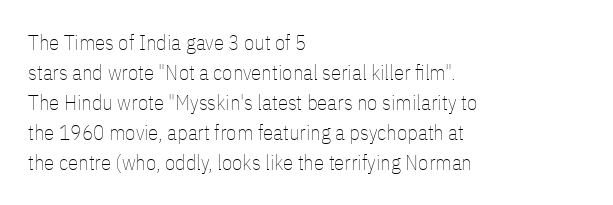
Q: Is the text bold? A: No.
Q: Is the text italic (slanted)? A: No, it is upright.
Q: Is the text underlined? A: No.
Q: How is the paragraph aligned? A: Left-aligned.
Q: Is the spacing between letters normal or unusually wide? A: Normal.
Q: Is the spacing between lines tight, normal or loose? A: Normal.
